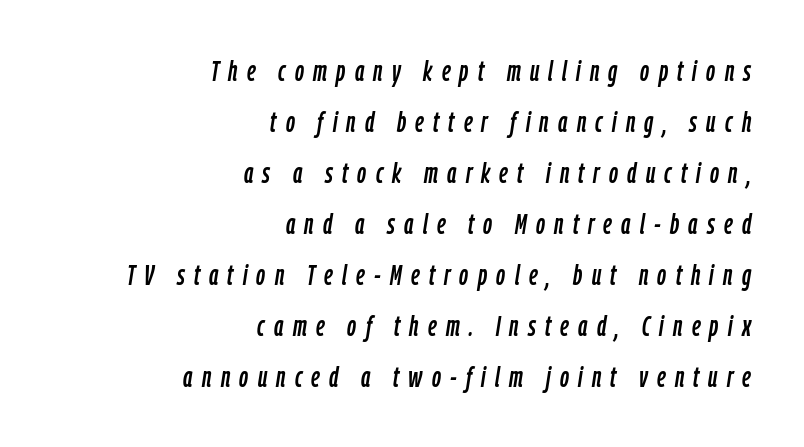
{"italic": "yes", "lean": "right", "slant_degrees": 9, "width": "condensed", "stroke_contrast": "low", "x_height": "medium", "monospaced": "no", "underline": "no", "align": "right", "line_spacing_ratio": 1.82, "letter_spacing": "wide", "letter_spacing_em": 0.33, "glyph_px": 28}
